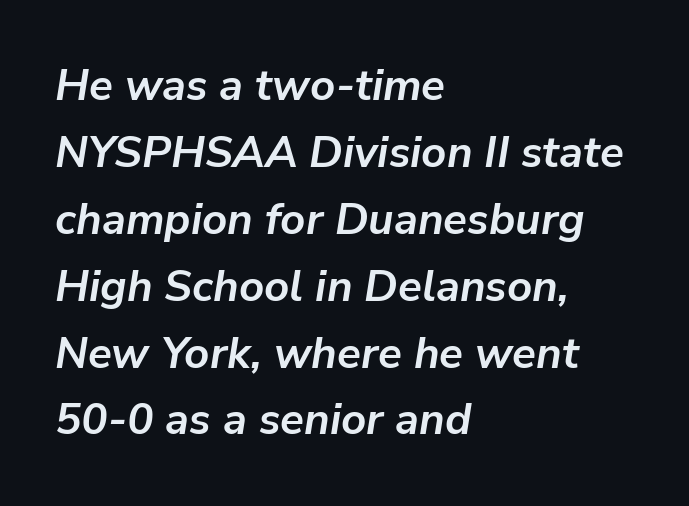
Q: Is the text bold? A: Yes.
Q: Is the text italic (slanted)? A: Yes, it leans right by about 9 degrees.
Q: Is the text underlined? A: No.
Q: How is the paragraph aligned? A: Left-aligned.
Q: Is the spacing between letters normal or unusually wide? A: Normal.
Q: Is the spacing between lines tight, normal or loose? A: Normal.
Q: Width (condensed, normal, or wide)? A: Normal.
Q: Stroke contrast? A: Low.
Q: x-height? A: Medium.
Q: Monospaced? A: No.
